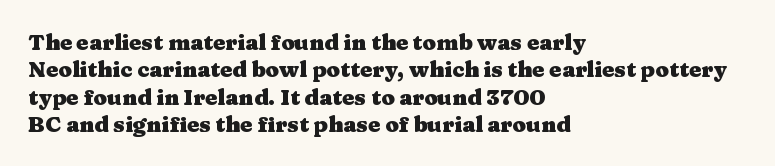
{"italic": "no", "bold": "yes", "underline": "no", "align": "left", "line_spacing_ratio": 1.24, "letter_spacing": "normal", "letter_spacing_em": 0.0, "glyph_px": 22}
